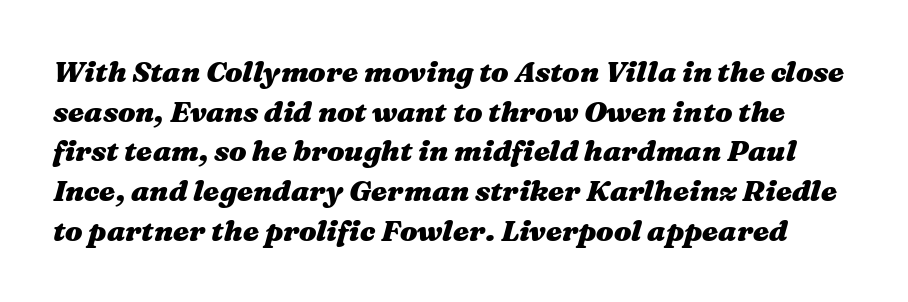
Q: Is the text bold? A: Yes.
Q: Is the text italic (slanted)? A: Yes, it leans right by about 16 degrees.
Q: Is the text underlined? A: No.
Q: Is the spacing between letters normal or unusually wide? A: Normal.
Q: Is the spacing between lines tight, normal or loose? A: Normal.
Q: Width (condensed, normal, or wide)? A: Wide.
Q: Stroke contrast? A: Medium.
Q: x-height? A: Medium.
Q: Monospaced? A: No.
